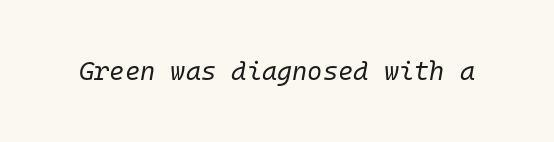
{"italic": "yes", "lean": "right", "slant_degrees": 10, "bold": "no", "underline": "no", "letter_spacing": "normal", "letter_spacing_em": 0.0, "glyph_px": 26}
